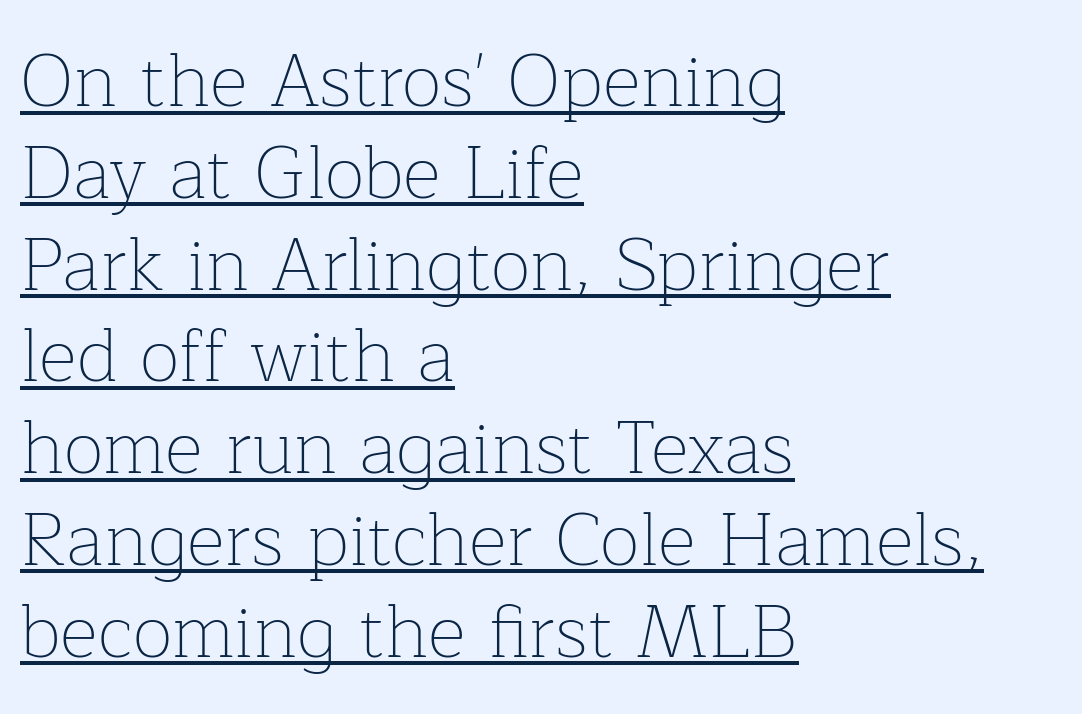
Q: Is the text bold? A: No.
Q: Is the text italic (slanted)? A: No, it is upright.
Q: Is the typeface a serif or a sans-serif typeface? A: Serif.
Q: Is the text underlined? A: Yes.
Q: How is the paragraph aligned? A: Left-aligned.
Q: Is the spacing between letters normal or unusually wide? A: Normal.
Q: Width (condensed, normal, or wide)? A: Normal.
Q: Stroke contrast? A: Low.
Q: x-height? A: Medium.
Q: Monospaced? A: No.
